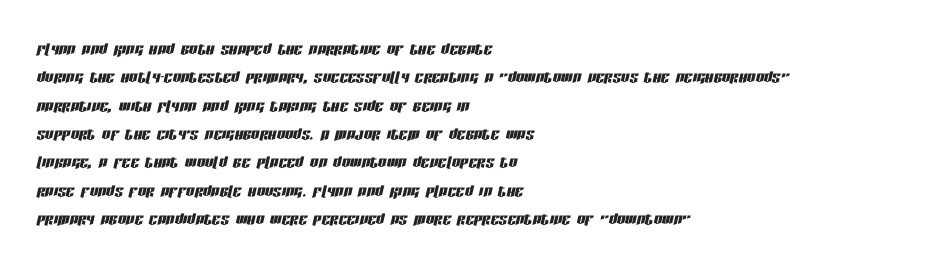
{"italic": "yes", "lean": "right", "slant_degrees": 13, "underline": "no", "align": "left", "line_spacing": "normal", "line_spacing_ratio": 1.35, "letter_spacing": "normal", "letter_spacing_em": 0.0, "glyph_px": 21}
